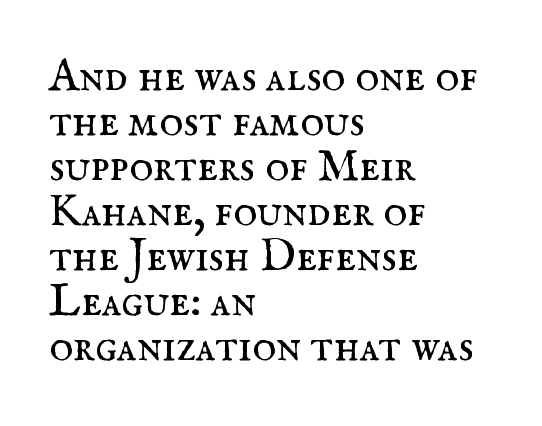
Q: Is the text bold? A: No.
Q: Is the text italic (slanted)? A: No, it is upright.
Q: Is the typeface a serif or a sans-serif typeface? A: Serif.
Q: Is the text underlined? A: No.
Q: How is the paragraph aligned? A: Left-aligned.
Q: Is the spacing between letters normal or unusually wide? A: Normal.
Q: Is the spacing between lines tight, normal or loose? A: Tight.
Q: Width (condensed, normal, or wide)? A: Normal.
Q: Stroke contrast? A: Medium.
Q: x-height? A: Small.
Q: Monospaced? A: No.
